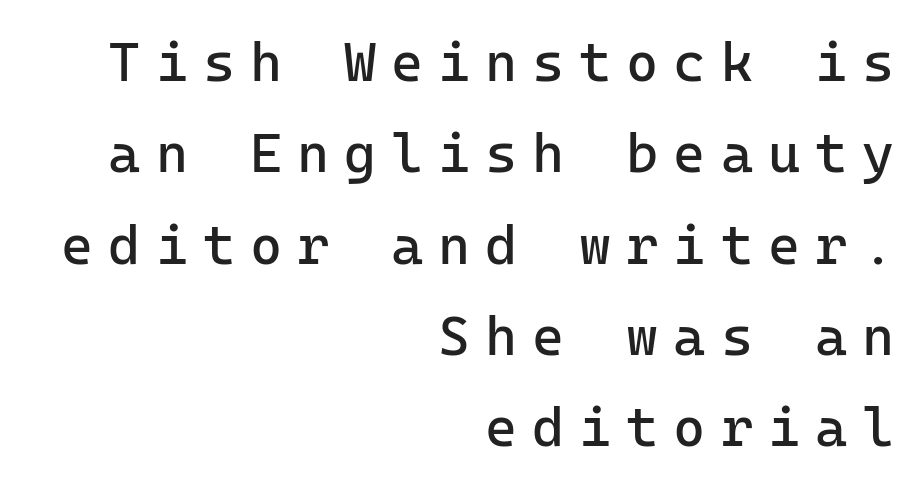
{"serif": "no", "italic": "no", "bold": "no", "weight": "regular", "width": "normal", "stroke_contrast": "low", "x_height": "medium", "underline": "no", "align": "right", "line_spacing": "normal", "line_spacing_ratio": 1.66, "letter_spacing": "wide", "letter_spacing_em": 0.27, "glyph_px": 55}
